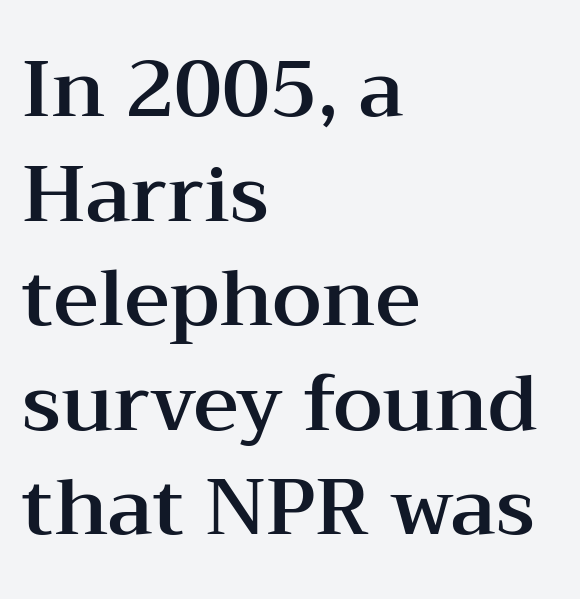
Honestly, the letter spacing is just normal — you wouldn't notice it. The designer went with a serif here, giving each stem small feet. How would I describe the line gaps? Plain and ordinary. Character widths vary here, with narrow letters taking less room than wide ones.
